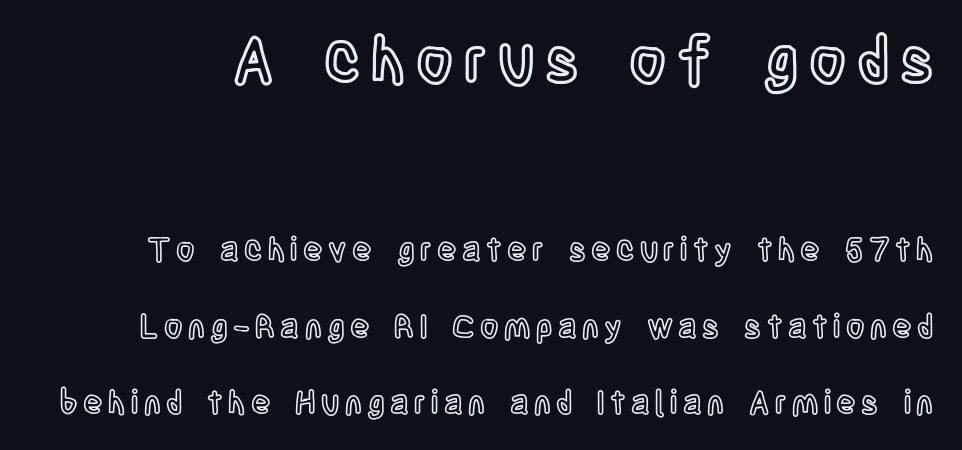
The image shows 64 px condensed type, upright; set loose line spacing (2.4x), not underlined; the first (top) block is 2.0x larger; a large x-height.
